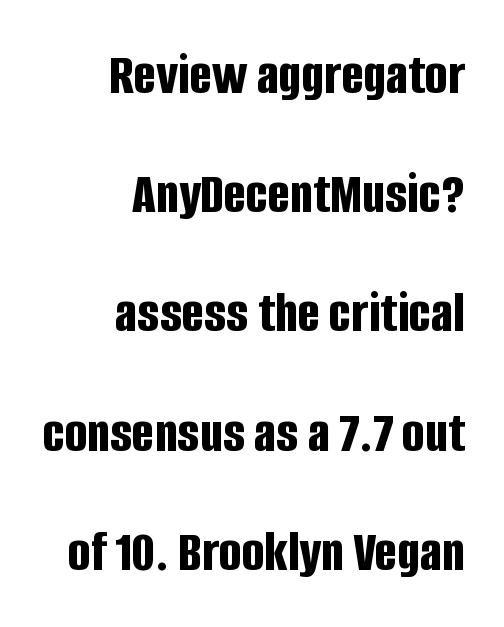
Q: Is the text bold? A: Yes.
Q: Is the text italic (slanted)? A: No, it is upright.
Q: Is the typeface a serif or a sans-serif typeface? A: Sans-serif.
Q: Is the text underlined? A: No.
Q: How is the paragraph aligned? A: Right-aligned.
Q: Is the spacing between letters normal or unusually wide? A: Normal.
Q: Is the spacing between lines tight, normal or loose? A: Loose.
Q: Width (condensed, normal, or wide)? A: Condensed.
Q: Stroke contrast? A: Low.
Q: x-height? A: Large.
Q: Monospaced? A: No.
